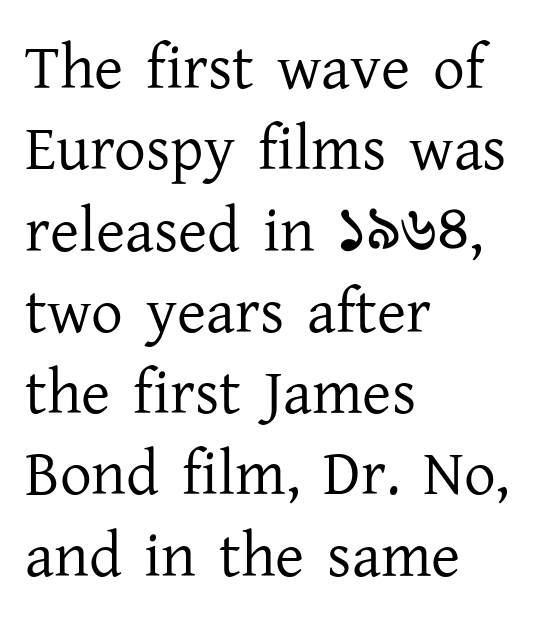
{"serif": "yes", "italic": "no", "bold": "no", "weight": "regular", "width": "normal", "stroke_contrast": "low", "x_height": "medium", "monospaced": "no", "underline": "no", "align": "left", "line_spacing": "normal", "line_spacing_ratio": 1.29, "letter_spacing": "normal", "letter_spacing_em": 0.0, "glyph_px": 63}
